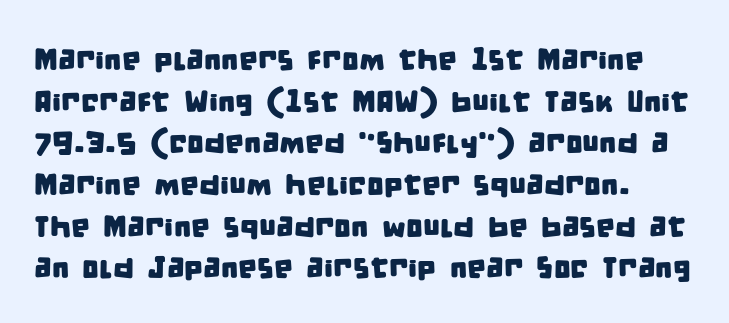
{"serif": "no", "width": "condensed", "stroke_contrast": "low", "x_height": "large", "monospaced": "no", "underline": "no", "line_spacing": "normal", "line_spacing_ratio": 1.39, "letter_spacing": "normal", "letter_spacing_em": 0.0, "glyph_px": 30}
